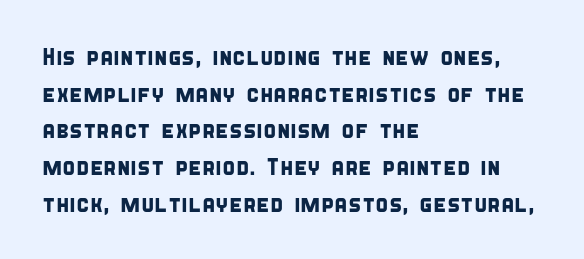
The image shows 24 px text type; set left-aligned, normal line spacing (1.53x), normal letter spacing, not underlined.
